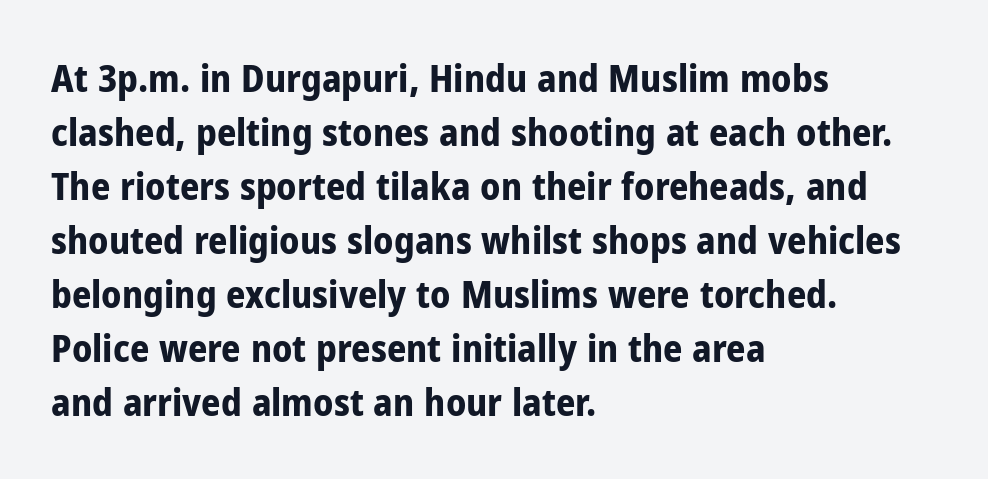
Heavy-handed strokes throughout: this text is bold. Nobody drew a line under any word here. Style check: upright. All the whitespace from short lines collects on the right. How would I describe the line gaps? Plain and ordinary.
